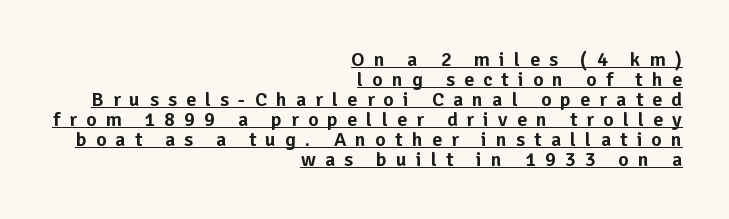
The compositor pushed each line to the right boundary. This rendering features underlined lettering. Regarding leading, the lines here are crowded together. Loose tracking; the words dissolve into strings of separated letters. Posture: vertical.
